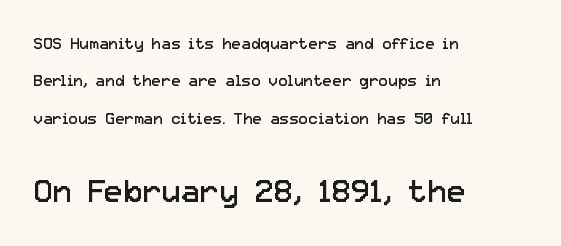
Stems and bowls with no extra thickness — not bold. Vertical spacing — loose. The later block is typeset at a bigger size than the earlier block. Words appear dense and cohesive because spacing is normal. To sum up the face: it is a sans, with no serifs.
